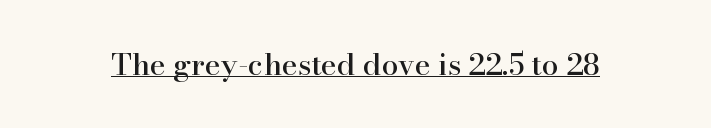
Proportional: the letters do not fall into vertical columns. Classification — serif. Like a heading marked for emphasis, these lines bear an underscore. The gaps between neighbouring characters are ordinary and unremarkable.
